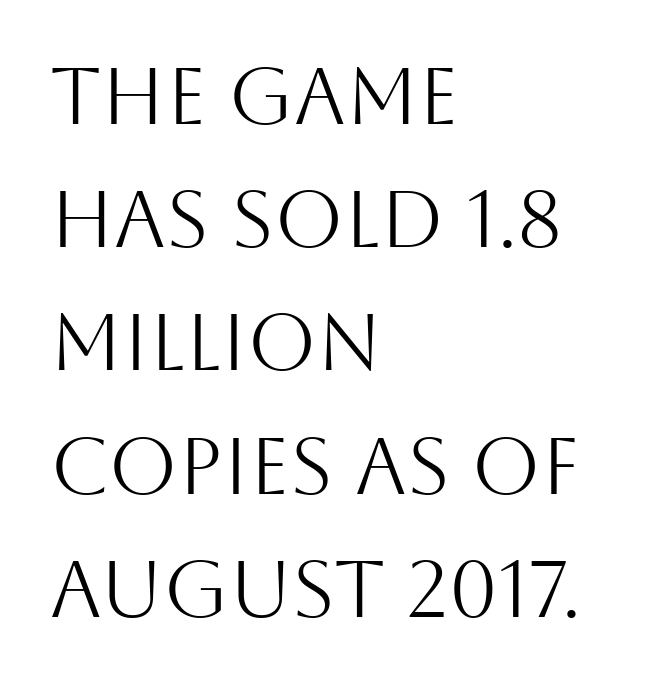
The typesetter chose a ragged-right arrangement here. On a weight scale, this lands at 450 or below. You could not count columns in this text — the font is proportionally spaced. Grotesque or geometric, the face here clearly has no serifs. Every stem runs plumb, perpendicular to the baseline. The block of text has a typical density, with ordinary space between rows.
